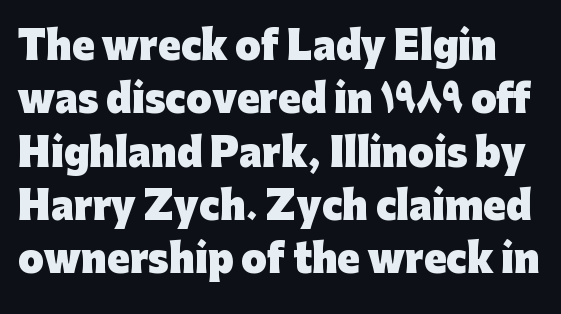
Q: Is the text bold? A: Yes.
Q: Is the text italic (slanted)? A: No, it is upright.
Q: Is the typeface a serif or a sans-serif typeface? A: Sans-serif.
Q: Is the text underlined? A: No.
Q: Is the spacing between letters normal or unusually wide? A: Normal.
Q: Is the spacing between lines tight, normal or loose? A: Normal.
Q: Width (condensed, normal, or wide)? A: Normal.
Q: Stroke contrast? A: Low.
Q: x-height? A: Medium.
Q: Monospaced? A: No.
